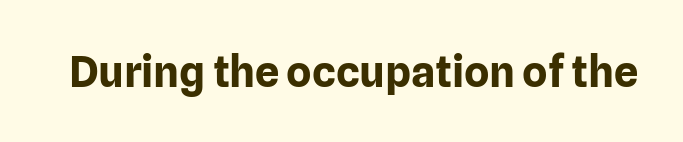
The image shows 43 px bold sans-serif type, upright; set normal letter spacing, not underlined; low stroke contrast and a medium x-height.
